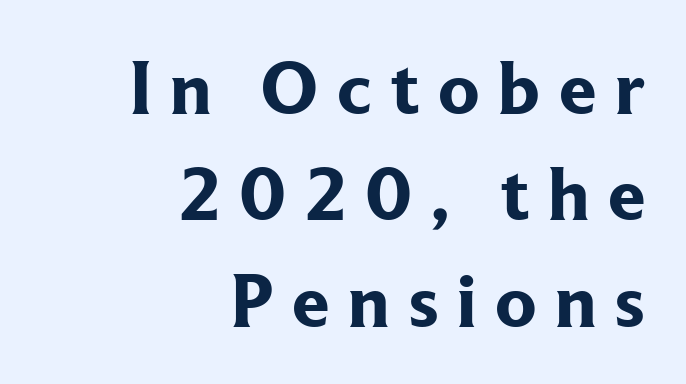
Q: Is the text bold? A: Yes.
Q: Is the text italic (slanted)? A: No, it is upright.
Q: Is the typeface a serif or a sans-serif typeface? A: Serif.
Q: Is the text underlined? A: No.
Q: How is the paragraph aligned? A: Right-aligned.
Q: Is the spacing between letters normal or unusually wide? A: Unusually wide.
Q: Is the spacing between lines tight, normal or loose? A: Normal.
Q: Width (condensed, normal, or wide)? A: Normal.
Q: Stroke contrast? A: Low.
Q: x-height? A: Medium.
Q: Monospaced? A: No.
